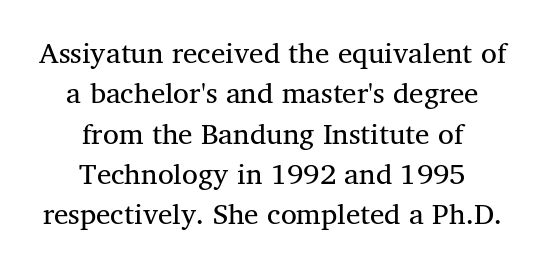
The image shows 29 px regular-weight serif type, upright; set centered, normal line spacing (1.39x), normal letter spacing, not underlined; medium stroke contrast and a medium x-height.
